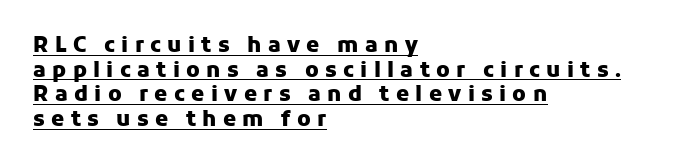
Q: Is the text bold? A: Yes.
Q: Is the text italic (slanted)? A: No, it is upright.
Q: Is the text underlined? A: Yes.
Q: How is the paragraph aligned? A: Left-aligned.
Q: Is the spacing between letters normal or unusually wide? A: Unusually wide.
